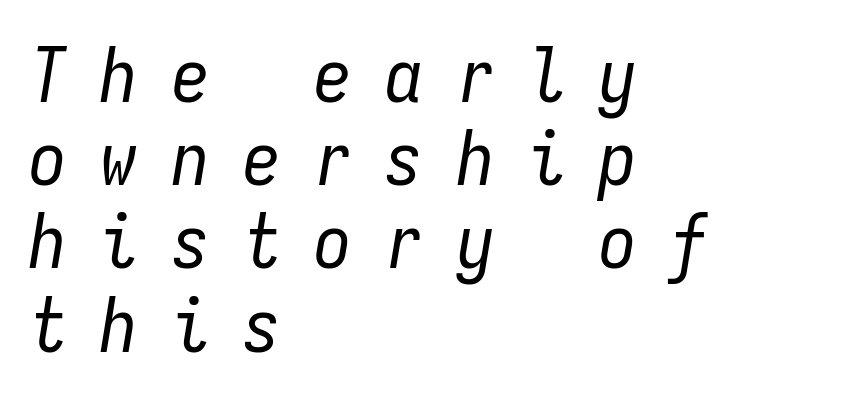
The image shows 75 px regular-weight, condensed type, italic (leaning right), monospaced; set left-aligned, tight line spacing (1.11x), unusually wide letter spacing (+0.45 em), not underlined; low stroke contrast and a medium x-height.
